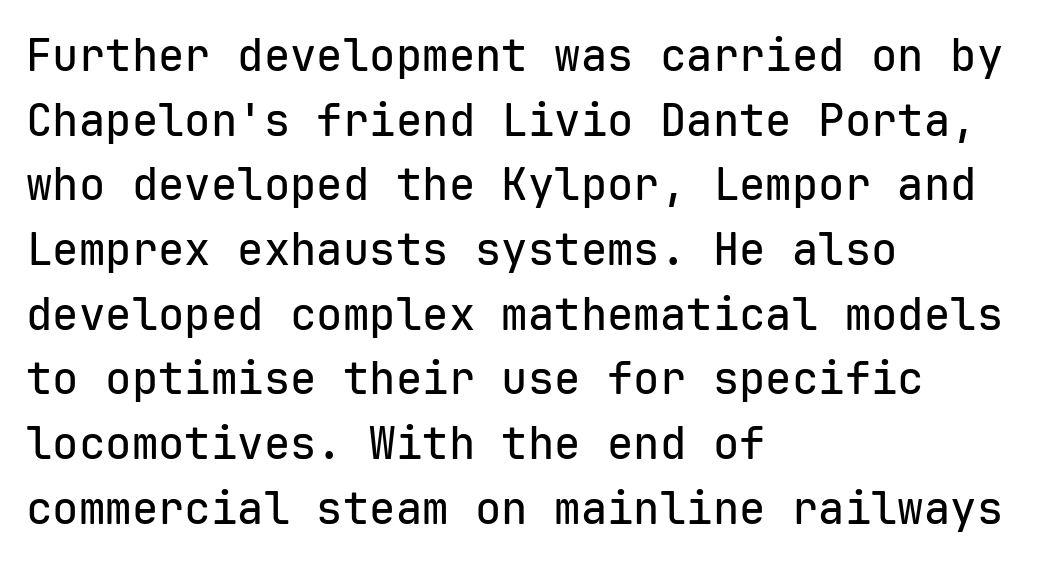
{"serif": "no", "italic": "no", "width": "normal", "stroke_contrast": "low", "x_height": "medium", "monospaced": "yes", "underline": "no", "align": "left", "line_spacing": "normal", "line_spacing_ratio": 1.47, "letter_spacing": "normal", "letter_spacing_em": 0.0, "glyph_px": 44}
